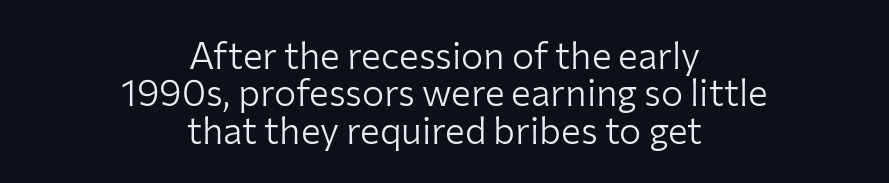
Notice how descenders almost collide with the ascenders below — that's tight leading. The tracking reads as untouched default to a designer's eye. Clear beneath every line of the passage. Each line is balanced around a shared central axis. A typesetter would label this face a sans. Stem width sits at or under what a default text font uses.
